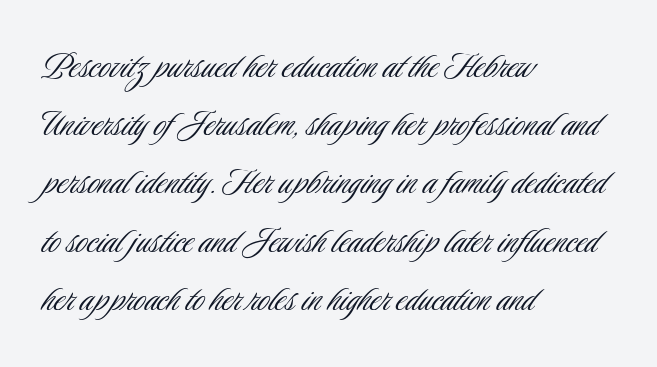
Q: Is the text bold? A: No.
Q: Is the text italic (slanted)? A: Yes.
Q: Is the typeface a serif or a sans-serif typeface? A: Sans-serif.
Q: Is the text underlined? A: No.
Q: How is the paragraph aligned? A: Left-aligned.
Q: Is the spacing between letters normal or unusually wide? A: Normal.
Q: Is the spacing between lines tight, normal or loose? A: Normal.
Q: Width (condensed, normal, or wide)? A: Condensed.
Q: Stroke contrast? A: Low.
Q: x-height? A: Small.
Q: Monospaced? A: No.
